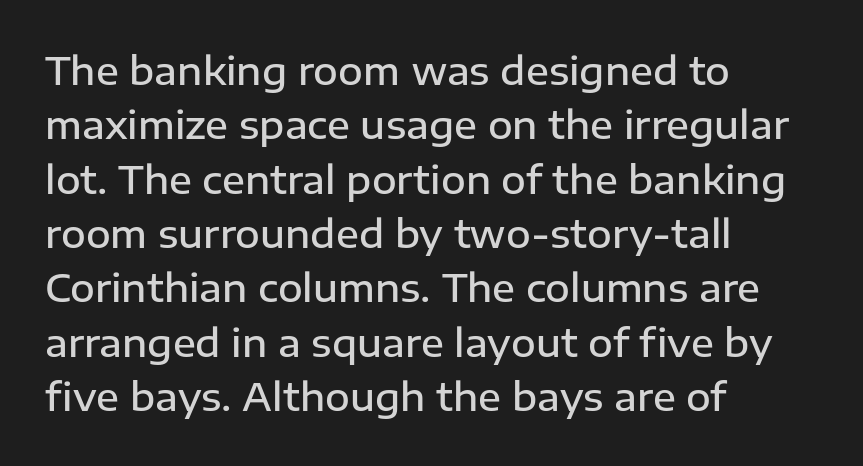
Q: Is the text bold? A: Semi-bold.
Q: Is the text italic (slanted)? A: No, it is upright.
Q: Is the typeface a serif or a sans-serif typeface? A: Sans-serif.
Q: Is the text underlined? A: No.
Q: How is the paragraph aligned? A: Left-aligned.
Q: Is the spacing between letters normal or unusually wide? A: Normal.
Q: Is the spacing between lines tight, normal or loose? A: Normal.
Q: Width (condensed, normal, or wide)? A: Normal.
Q: Stroke contrast? A: Low.
Q: x-height? A: Medium.
Q: Monospaced? A: No.
